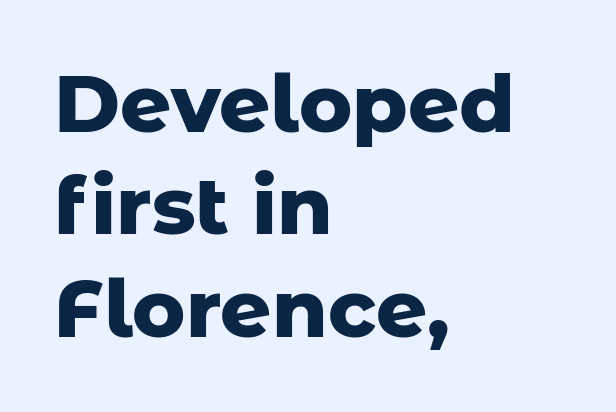
Are there feet on the stems? There aren't — it's a sans. This block has exactly the height ordinary leading produces. Note the varied advance widths — an 'i' is clearly narrower than an 'm'. Descender tails drop into unmarked territory.
